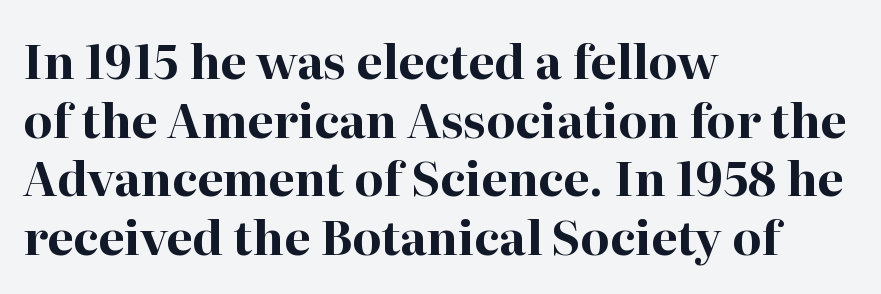
The image shows 47 px bold serif type, upright; set left-aligned, normal line spacing (1.25x), normal letter spacing, not underlined; high stroke contrast and a medium x-height.
